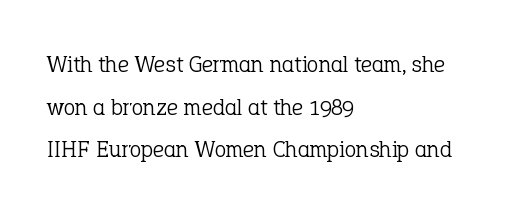
Q: Is the text bold? A: No.
Q: Is the text italic (slanted)? A: No, it is upright.
Q: Is the text underlined? A: No.
Q: How is the paragraph aligned? A: Left-aligned.
Q: Is the spacing between letters normal or unusually wide? A: Normal.
